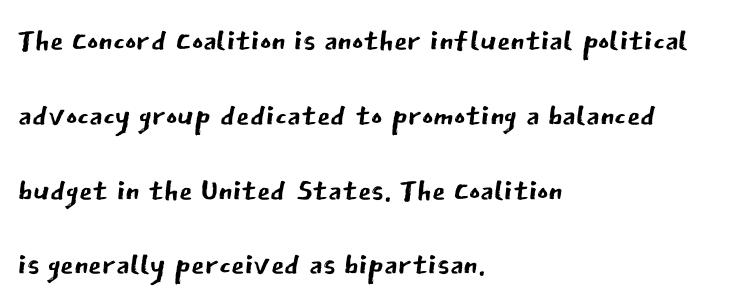
The image shows 43 px regular-weight sans-serif type, upright; set left-aligned, line spacing 1.74x, normal letter spacing, not underlined; low stroke contrast and a medium x-height.
